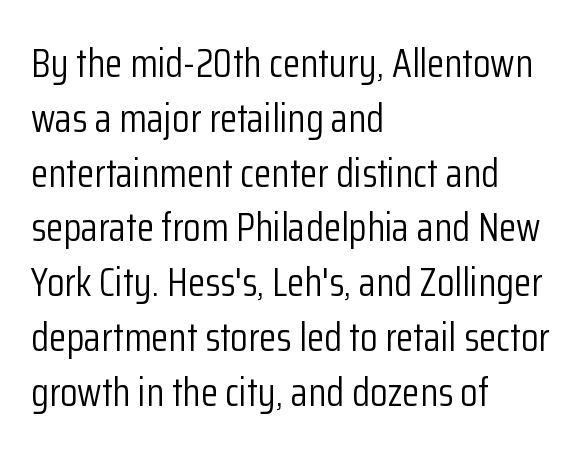
The image shows 40 px light, condensed sans-serif type, upright; set left-aligned, normal line spacing (1.37x), normal letter spacing, not underlined; low stroke contrast and a medium x-height.
